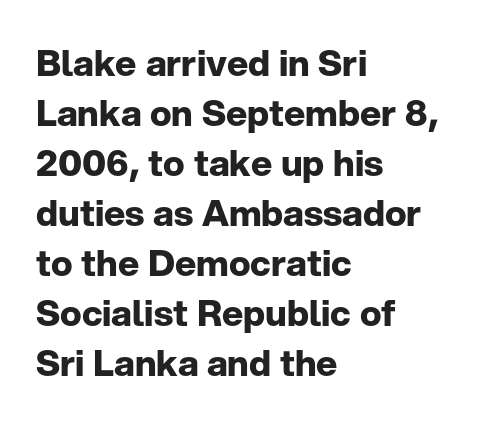
Q: Is the text bold? A: Yes.
Q: Is the text italic (slanted)? A: No, it is upright.
Q: Is the typeface a serif or a sans-serif typeface? A: Sans-serif.
Q: Is the text underlined? A: No.
Q: How is the paragraph aligned? A: Left-aligned.
Q: Is the spacing between letters normal or unusually wide? A: Normal.
Q: Is the spacing between lines tight, normal or loose? A: Normal.
Q: Width (condensed, normal, or wide)? A: Normal.
Q: Stroke contrast? A: Low.
Q: x-height? A: Medium.
Q: Monospaced? A: No.
